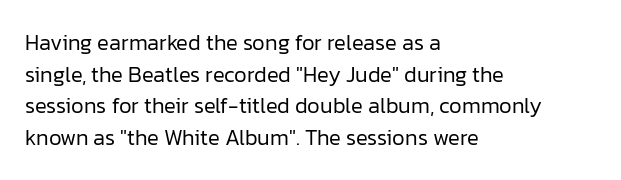
Ordinary non-slanted type is in use. Whoever set this chose a conventional vertical rhythm. Nothing unusual about the tracking: characters are spaced as the font intends. Every row of glyphs begins at an identical x-position on the left.
